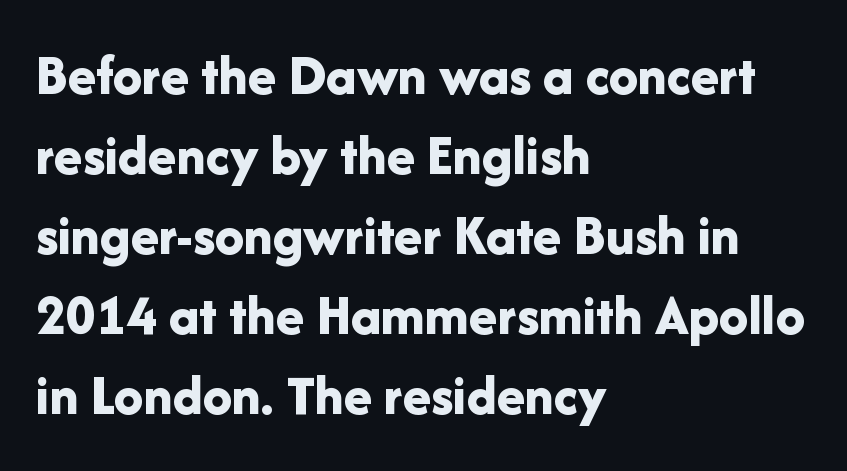
Q: Is the text bold? A: Yes.
Q: Is the text italic (slanted)? A: No, it is upright.
Q: Is the typeface a serif or a sans-serif typeface? A: Sans-serif.
Q: Is the text underlined? A: No.
Q: How is the paragraph aligned? A: Left-aligned.
Q: Is the spacing between letters normal or unusually wide? A: Normal.
Q: Is the spacing between lines tight, normal or loose? A: Normal.
Q: Width (condensed, normal, or wide)? A: Normal.
Q: Stroke contrast? A: Low.
Q: x-height? A: Medium.
Q: Monospaced? A: No.
